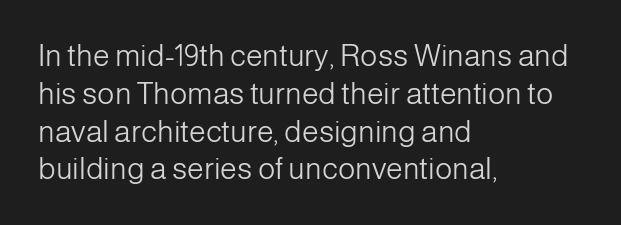
The image shows 30 px light sans-serif type, upright; set left-aligned, normal line spacing (1.26x), normal letter spacing, not underlined; low stroke contrast and a medium x-height.
